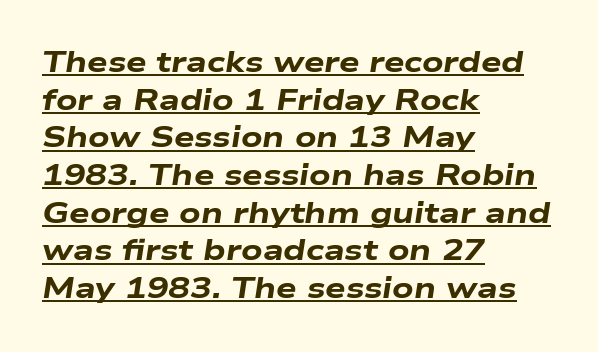
The image shows 29 px heavy, wide type, italic (leaning right); set left-aligned, normal line spacing (1.3x), normal letter spacing, underlined; low stroke contrast and a medium x-height.
